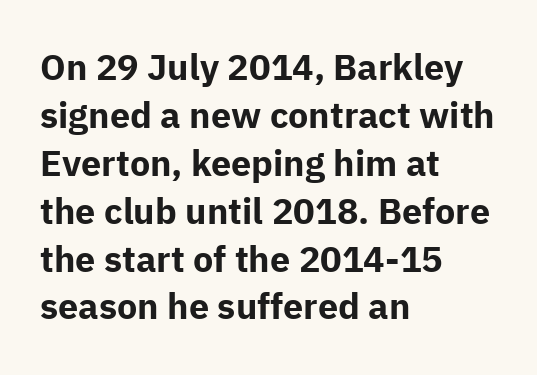
Q: Is the text bold? A: Yes.
Q: Is the text italic (slanted)? A: No, it is upright.
Q: Is the typeface a serif or a sans-serif typeface? A: Sans-serif.
Q: Is the text underlined? A: No.
Q: How is the paragraph aligned? A: Left-aligned.
Q: Is the spacing between letters normal or unusually wide? A: Normal.
Q: Is the spacing between lines tight, normal or loose? A: Normal.
Q: Width (condensed, normal, or wide)? A: Normal.
Q: Stroke contrast? A: Low.
Q: x-height? A: Medium.
Q: Monospaced? A: No.
